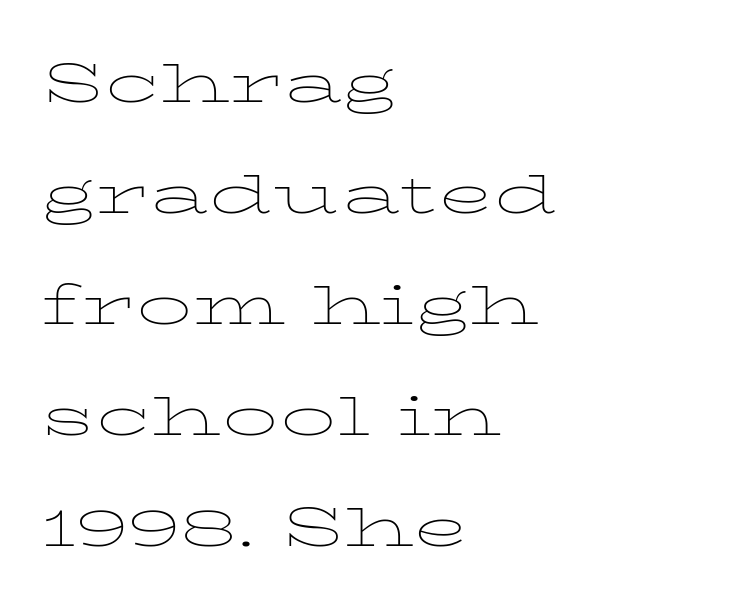
These lines were composed using upright roman letters. If you drew a ruler down the left edge, every line would touch it. This rendering leaves character spacing at its baseline value. Stroke thickness stays within the range of a standard reading face or lighter. The specimen omits any rule beneath the text block's lines.
